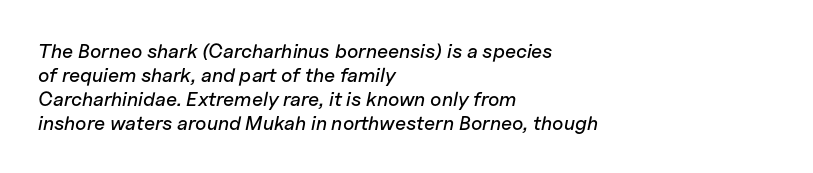
{"italic": "yes", "lean": "right", "slant_degrees": 11, "underline": "no", "align": "left", "line_spacing_ratio": 1.2, "letter_spacing": "normal", "letter_spacing_em": 0.0, "glyph_px": 20}
